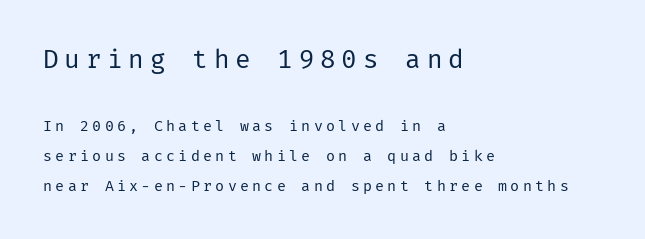
{"italic": "no", "bold": "no", "underline": "no", "align": "left", "line_spacing": "loose", "line_spacing_ratio": 2.01, "letter_spacing": "wide", "letter_spacing_em": 0.22, "larger_block": "first", "size_ratio": 1.73, "glyph_px": 26}
